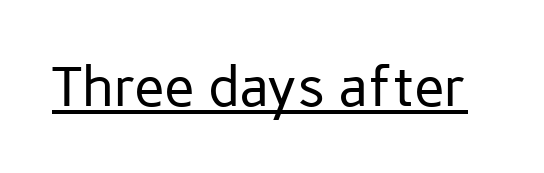
Q: Is the text bold? A: No.
Q: Is the text italic (slanted)? A: No, it is upright.
Q: Is the typeface a serif or a sans-serif typeface? A: Sans-serif.
Q: Is the text underlined? A: Yes.
Q: Is the spacing between letters normal or unusually wide? A: Normal.
Q: Width (condensed, normal, or wide)? A: Normal.
Q: Stroke contrast? A: Low.
Q: x-height? A: Medium.
Q: Monospaced? A: No.
